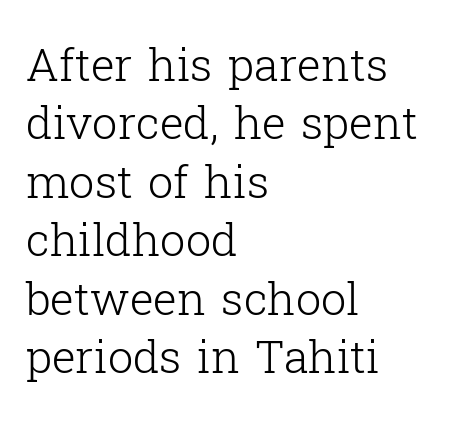
{"serif": "yes", "italic": "no", "bold": "no", "weight": "light", "width": "normal", "stroke_contrast": "low", "x_height": "medium", "monospaced": "no", "underline": "no", "align": "left", "line_spacing": "normal", "line_spacing_ratio": 1.3, "letter_spacing": "normal", "letter_spacing_em": 0.0, "glyph_px": 45}
